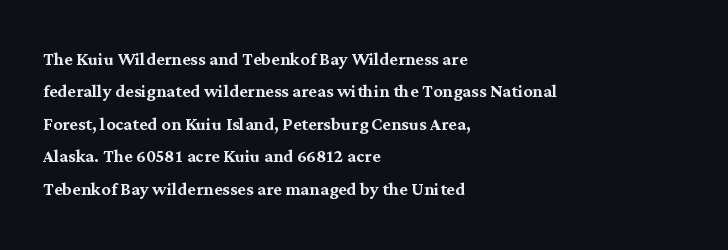
Rule under the text: the space is simply empty. Glyph-to-glyph distance matches everyday printed text. This block has exactly the height ordinary leading produces. Every character sits straight up, as roman type does. Teacher's note: observe the even left margin — that is flush-left alignment.
